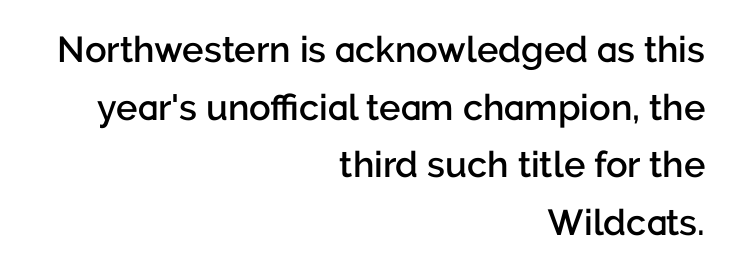
Q: Is the text bold? A: Semi-bold.
Q: Is the text italic (slanted)? A: No, it is upright.
Q: Is the typeface a serif or a sans-serif typeface? A: Sans-serif.
Q: Is the text underlined? A: No.
Q: How is the paragraph aligned? A: Right-aligned.
Q: Is the spacing between letters normal or unusually wide? A: Normal.
Q: Is the spacing between lines tight, normal or loose? A: Normal.
Q: Width (condensed, normal, or wide)? A: Normal.
Q: Stroke contrast? A: Low.
Q: x-height? A: Medium.
Q: Monospaced? A: No.
